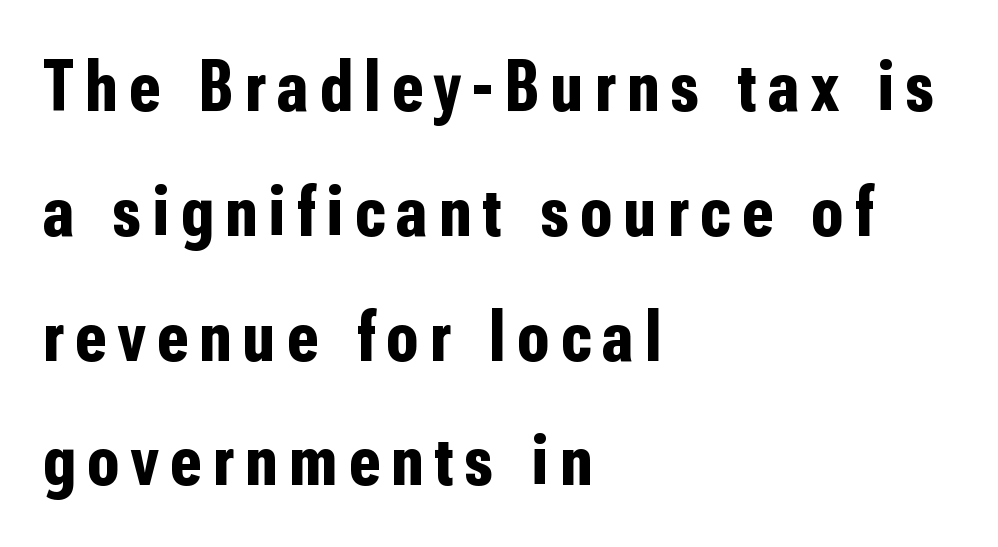
Q: Is the text bold? A: Yes.
Q: Is the text italic (slanted)? A: No, it is upright.
Q: Is the typeface a serif or a sans-serif typeface? A: Sans-serif.
Q: Is the text underlined? A: No.
Q: How is the paragraph aligned? A: Left-aligned.
Q: Width (condensed, normal, or wide)? A: Condensed.
Q: Stroke contrast? A: Low.
Q: x-height? A: Medium.
Q: Monospaced? A: No.
